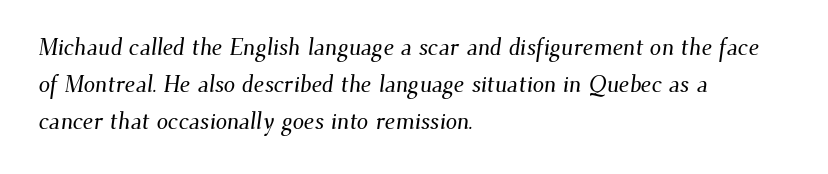
Each line starts at the same left margin while the right side varies. Rule under the text: the space is simply empty. If you measured baseline to baseline, you'd find a middling distance. Honestly, the letter spacing is just normal — you wouldn't notice it.
